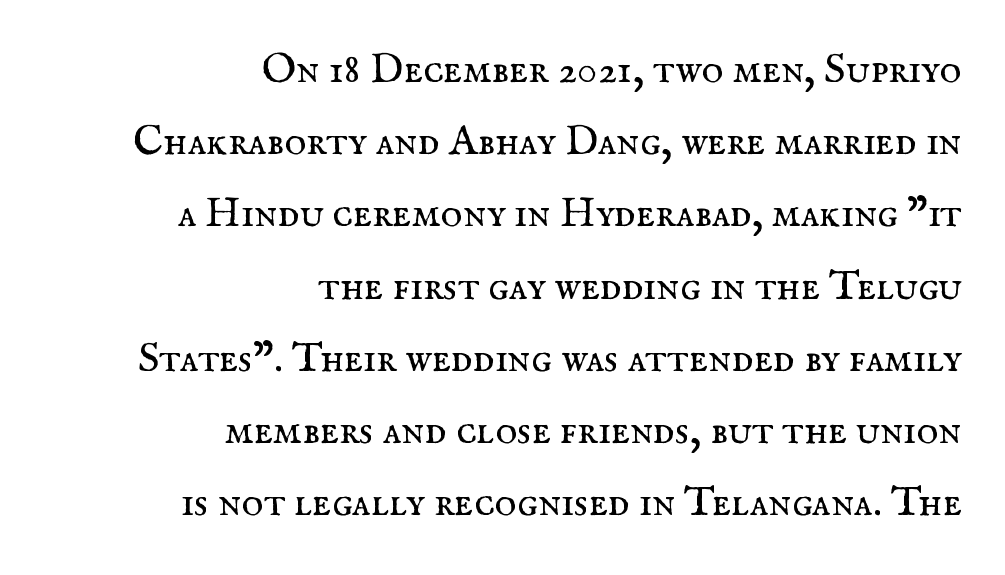
Unbolded letterforms with no extra heft. No extra tracking has been applied to these lines. The paragraph has a hard right edge and a soft left edge. Anything drawn beneath the words? Only blank space. It's the straight-up-and-down kind of type.
